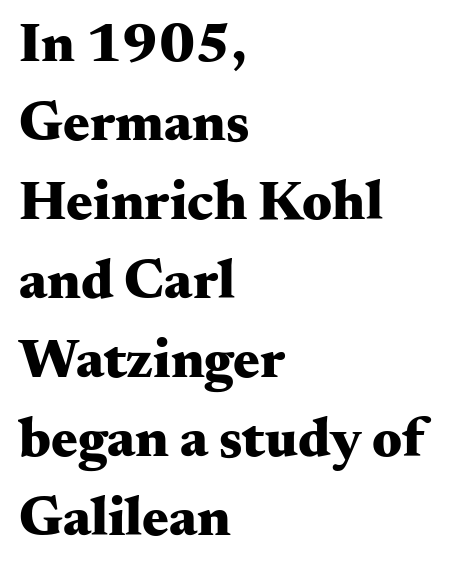
Q: Is the text bold? A: Yes.
Q: Is the text italic (slanted)? A: No, it is upright.
Q: Is the typeface a serif or a sans-serif typeface? A: Serif.
Q: Is the text underlined? A: No.
Q: How is the paragraph aligned? A: Left-aligned.
Q: Is the spacing between letters normal or unusually wide? A: Normal.
Q: Is the spacing between lines tight, normal or loose? A: Normal.
Q: Width (condensed, normal, or wide)? A: Wide.
Q: Stroke contrast? A: Medium.
Q: x-height? A: Small.
Q: Monospaced? A: No.
